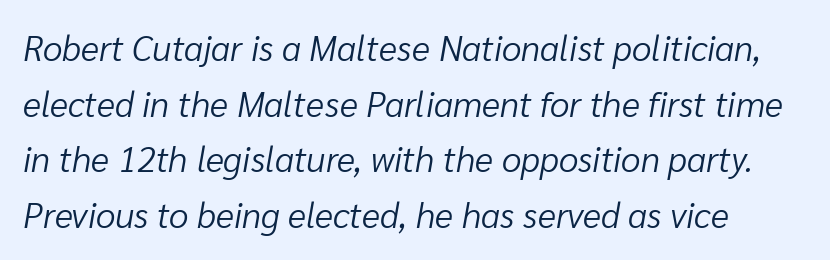
Q: Is the text bold? A: No.
Q: Is the text italic (slanted)? A: Yes, it leans right by about 10 degrees.
Q: Is the text underlined? A: No.
Q: Is the spacing between letters normal or unusually wide? A: Normal.
Q: Is the spacing between lines tight, normal or loose? A: Normal.
Q: Width (condensed, normal, or wide)? A: Normal.
Q: Stroke contrast? A: Low.
Q: x-height? A: Medium.
Q: Monospaced? A: No.
